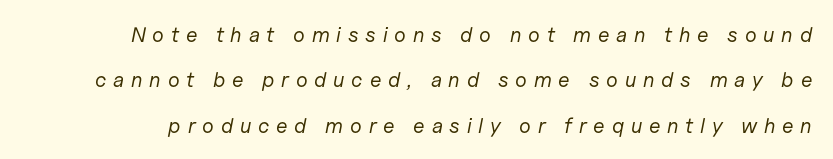
The image shows 21 px text type, italic (leaning right); set loose line spacing (2.16x), unusually wide letter spacing (+0.32 em), not underlined.
